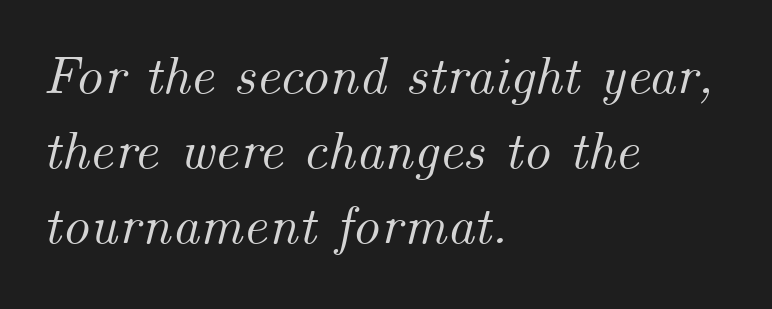
Q: Is the text italic (slanted)? A: Yes, it leans right by about 14 degrees.
Q: Is the text underlined? A: No.
Q: How is the paragraph aligned? A: Left-aligned.
Q: Is the spacing between letters normal or unusually wide? A: Normal.
Q: Is the spacing between lines tight, normal or loose? A: Normal.
Q: Width (condensed, normal, or wide)? A: Normal.
Q: Stroke contrast? A: Medium.
Q: x-height? A: Small.
Q: Monospaced? A: No.
